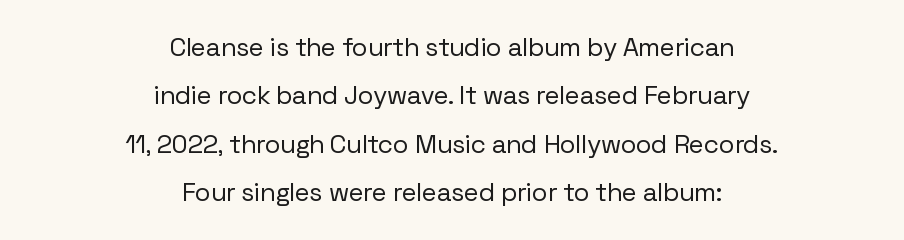
Q: Is the text bold? A: No.
Q: Is the text italic (slanted)? A: No, it is upright.
Q: Is the text underlined? A: No.
Q: How is the paragraph aligned? A: Centered.
Q: Is the spacing between letters normal or unusually wide? A: Normal.
